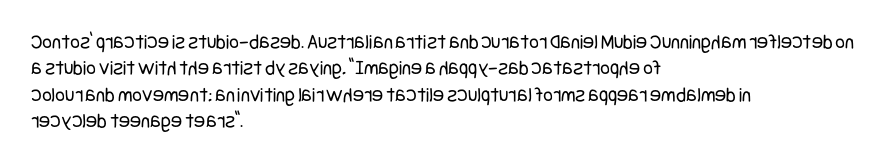
Q: Is the text bold? A: No.
Q: Is the text italic (slanted)? A: No, it is upright.
Q: Is the text underlined? A: No.
Q: How is the paragraph aligned? A: Left-aligned.
Q: Is the spacing between letters normal or unusually wide? A: Normal.
Q: Is the spacing between lines tight, normal or loose? A: Normal.
